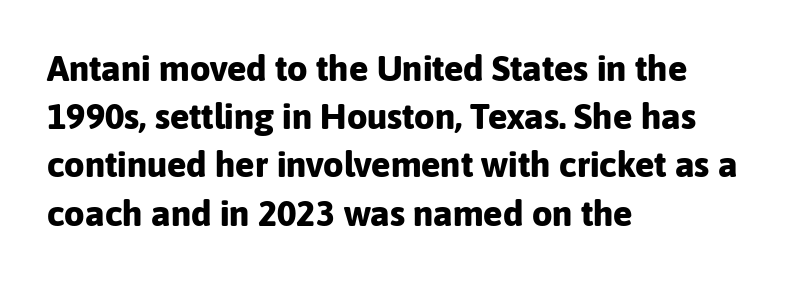
{"serif": "no", "italic": "no", "bold": "yes", "weight": "bold", "width": "normal", "stroke_contrast": "low", "x_height": "medium", "monospaced": "no", "underline": "no", "align": "left", "line_spacing": "normal", "line_spacing_ratio": 1.34, "letter_spacing": "normal", "letter_spacing_em": 0.0, "glyph_px": 36}
